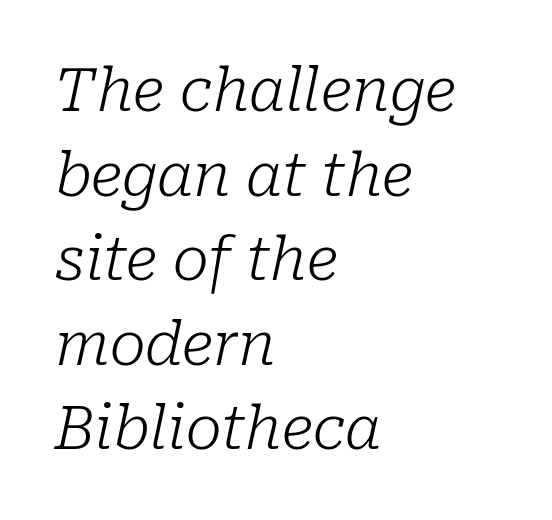
Default kerning and tracking; the words read as compact shapes. The specimen reads as italic at a glance. The compositor pushed each line to the left boundary. A serif font was chosen for this passage. A typesetter would call this proportional, since set widths differ per character. The rows are spaced the way most documents space them.
